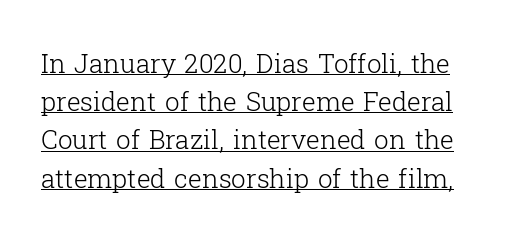
The image shows 26 px text type, upright; set normal line spacing (1.47x), normal letter spacing, underlined.
